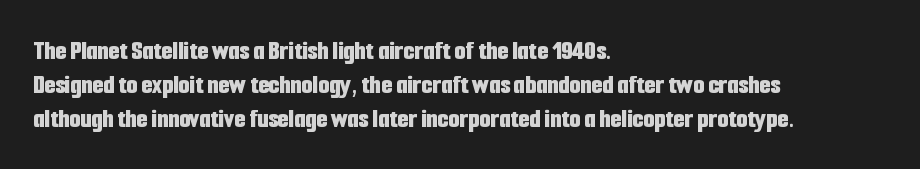
These lines are rendered in a variable-pitch font. This is roman type, the default non-slanted kind. These lines stack with their left ends in a neat column. The gaps between neighbouring characters are ordinary and unremarkable.
